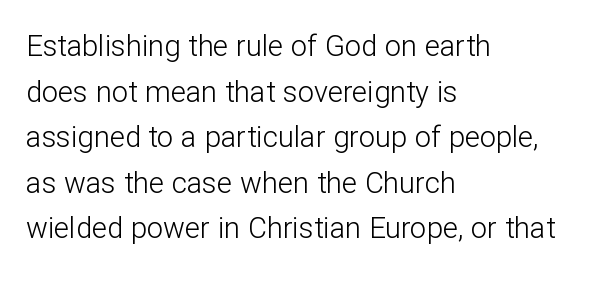
Q: Is the text bold? A: No.
Q: Is the text italic (slanted)? A: No, it is upright.
Q: Is the typeface a serif or a sans-serif typeface? A: Sans-serif.
Q: Is the text underlined? A: No.
Q: How is the paragraph aligned? A: Left-aligned.
Q: Is the spacing between letters normal or unusually wide? A: Normal.
Q: Is the spacing between lines tight, normal or loose? A: Normal.
Q: Width (condensed, normal, or wide)? A: Normal.
Q: Stroke contrast? A: Low.
Q: x-height? A: Medium.
Q: Monospaced? A: No.
